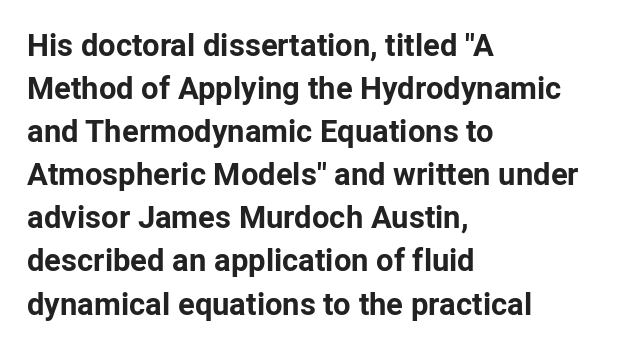
The image shows 31 px bold sans-serif type, upright; set left-aligned, normal line spacing (1.39x), normal letter spacing, not underlined; low stroke contrast and a medium x-height.
